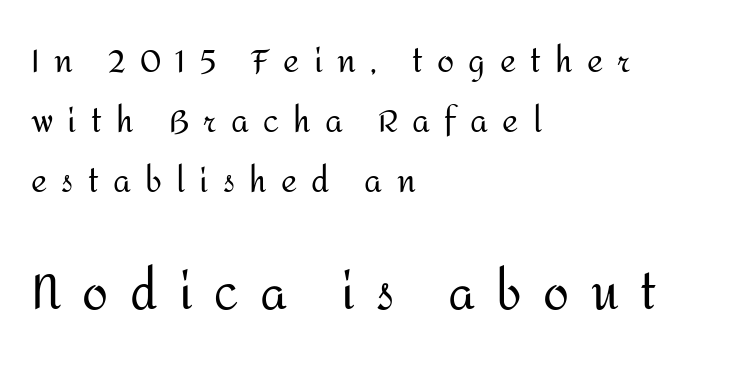
{"serif": "no", "italic": "no", "bold": "no", "weight": "regular", "width": "normal", "stroke_contrast": "medium", "x_height": "medium", "monospaced": "no", "underline": "no", "align": "left", "line_spacing": "loose", "line_spacing_ratio": 1.93, "letter_spacing": "wide", "letter_spacing_em": 0.46, "larger_block": "second", "size_ratio": 1.52, "glyph_px": 47}
